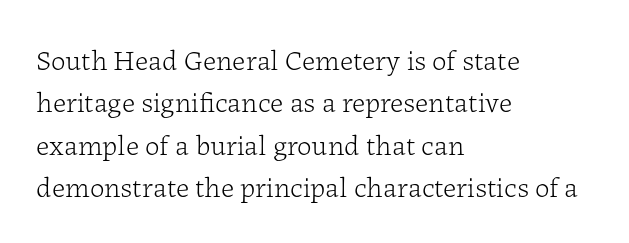
The passage shown is typed in a proportional face where columns would drift. One glance says typical: line gaps are just what's usual. The letterforms sit shoulder to shoulder at normal distance. Does the type have serifs? Yes, each stem ends in a small foot. Which margin do the lines hug? The left one — the right edge is uneven.
